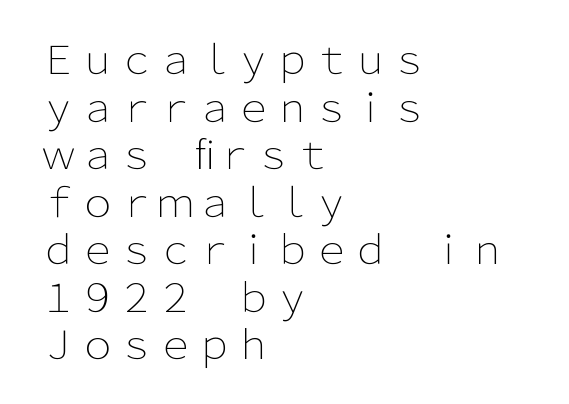
Q: Is the text bold? A: No.
Q: Is the text italic (slanted)? A: No, it is upright.
Q: Is the typeface a serif or a sans-serif typeface? A: Sans-serif.
Q: Is the text underlined? A: No.
Q: How is the paragraph aligned? A: Left-aligned.
Q: Is the spacing between letters normal or unusually wide? A: Normal.
Q: Width (condensed, normal, or wide)? A: Normal.
Q: Stroke contrast? A: Low.
Q: x-height? A: Medium.
Q: Monospaced? A: No.
